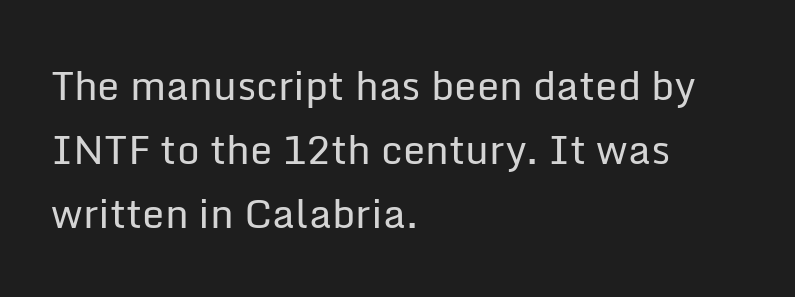
Proportional: the letters do not fall into vertical columns. Quick note: not italic, upright. Counters stay open thanks to moderate or lighter strokes. The rag falls on the right side of this text block. The horizontal fit of the characters is conventional and even. The space directly below the letters is spotless.
